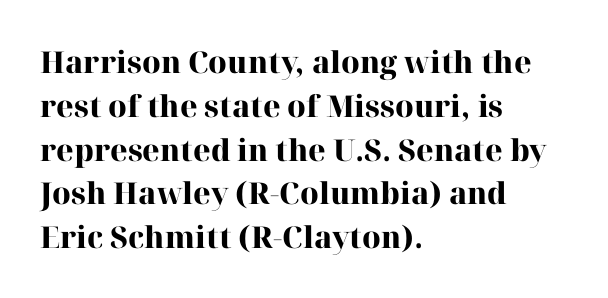
A typesetter would call this zero additional tracking. The strip under each line holds only bare page. This sample is left-justified, so line endings fall wherever the words run out. The glyphs have the mass of a bold cut. Looks like regular typesetting: each glyph gets only the width it needs. This sample uses an upright cut, with every glyph sitting square on the baseline.
